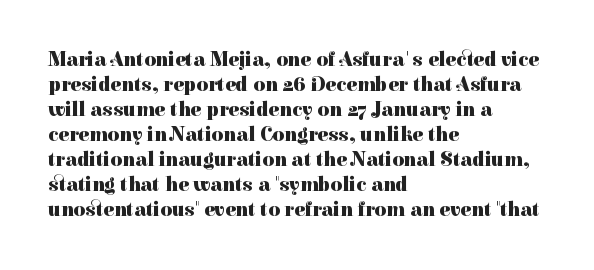
{"italic": "no", "bold": "yes", "underline": "no", "align": "left", "line_spacing": "normal", "line_spacing_ratio": 1.25, "letter_spacing": "normal", "letter_spacing_em": 0.0, "glyph_px": 20}
